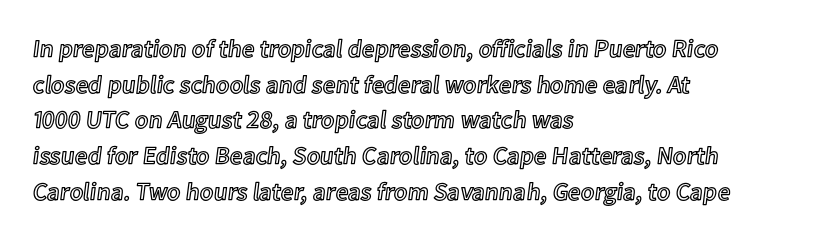
Glyph-to-glyph distance matches everyday printed text. The baseline area is clear. These lines are set flush left with a ragged right edge. The rendering uses a moderate line-height, typical for paragraphs.
